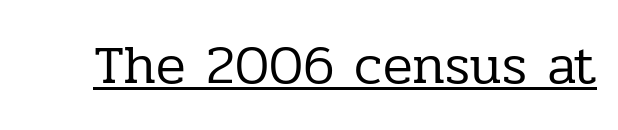
{"serif": "yes", "italic": "no", "bold": "no", "weight": "regular", "width": "normal", "stroke_contrast": "low", "x_height": "medium", "monospaced": "no", "underline": "yes", "letter_spacing": "normal", "letter_spacing_em": 0.0, "glyph_px": 55}
